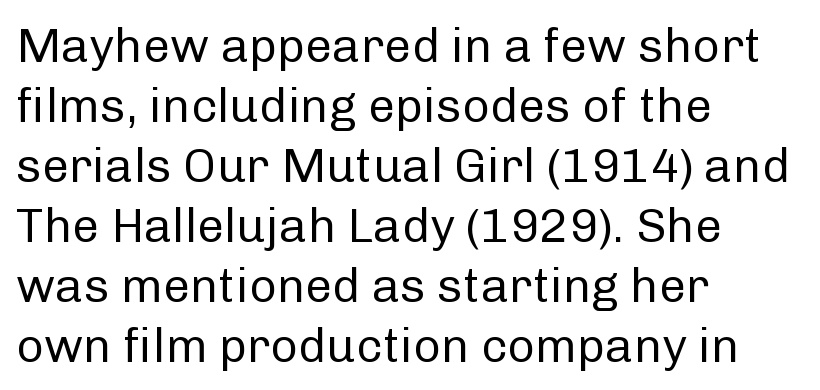
Q: Is the text bold? A: No.
Q: Is the text italic (slanted)? A: No, it is upright.
Q: Is the typeface a serif or a sans-serif typeface? A: Sans-serif.
Q: Is the text underlined? A: No.
Q: How is the paragraph aligned? A: Left-aligned.
Q: Is the spacing between letters normal or unusually wide? A: Normal.
Q: Is the spacing between lines tight, normal or loose? A: Normal.
Q: Width (condensed, normal, or wide)? A: Normal.
Q: Stroke contrast? A: Low.
Q: x-height? A: Medium.
Q: Monospaced? A: No.
